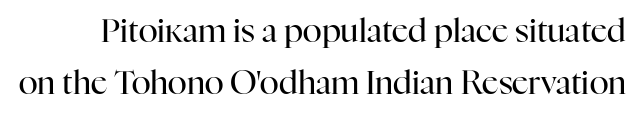
The image shows 32 px regular-weight serif type, upright; set normal line spacing (1.61x), normal letter spacing, not underlined; high stroke contrast and a medium x-height.
